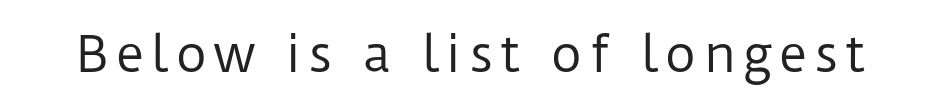
Q: Is the text bold? A: No.
Q: Is the text italic (slanted)? A: No, it is upright.
Q: Is the typeface a serif or a sans-serif typeface? A: Sans-serif.
Q: Is the text underlined? A: No.
Q: Width (condensed, normal, or wide)? A: Normal.
Q: Stroke contrast? A: Low.
Q: x-height? A: Medium.
Q: Monospaced? A: No.
